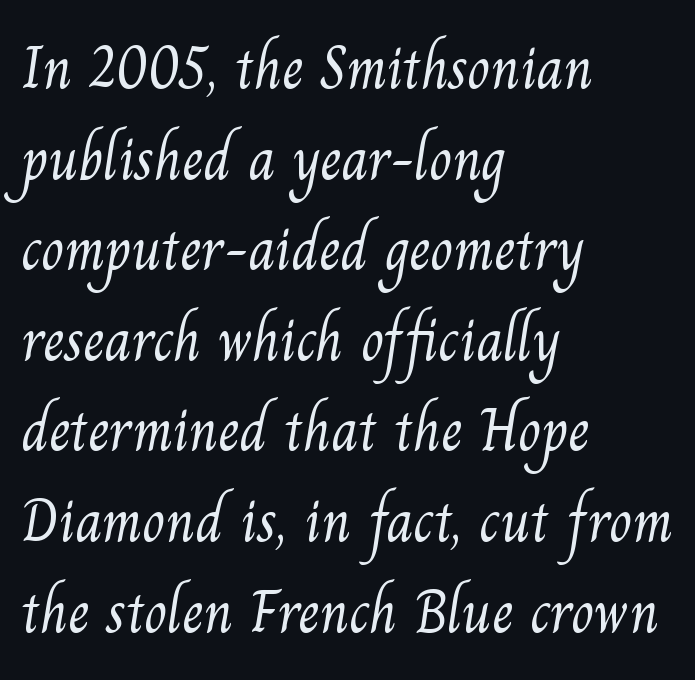
{"serif": "yes", "bold": "no", "weight": "light", "width": "normal", "stroke_contrast": "medium", "x_height": "small", "monospaced": "no", "underline": "no", "align": "left", "line_spacing": "normal", "line_spacing_ratio": 1.51, "letter_spacing": "normal", "letter_spacing_em": 0.0, "glyph_px": 60}
